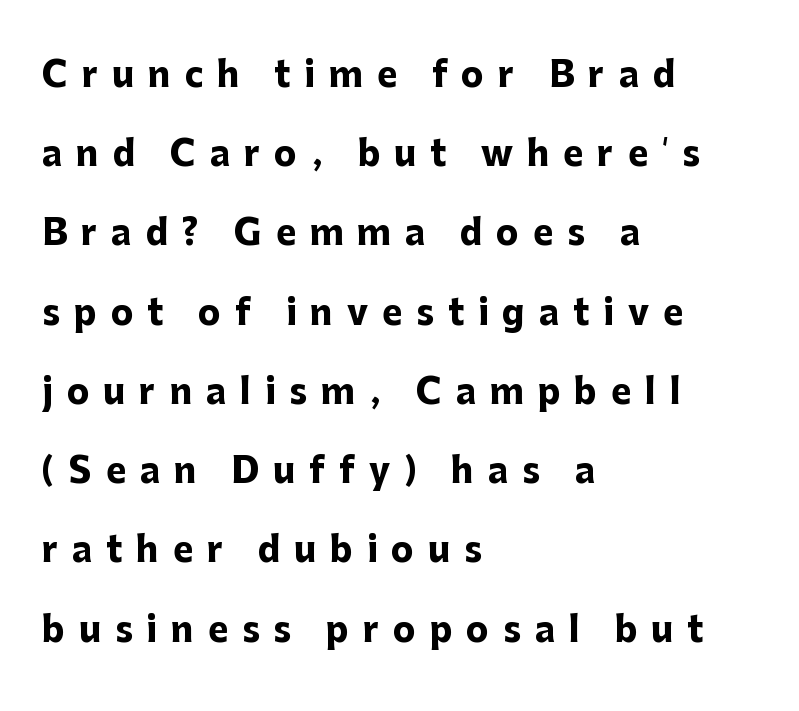
These lines are rendered in a variable-pitch font. Observe the wide spacing: letters keep a clear distance from each other. A student would call this left alignment; a typographer would say flush left, rag right. Pretty heavy lettering here — definitely bold. Underlining? Definitely not there.
